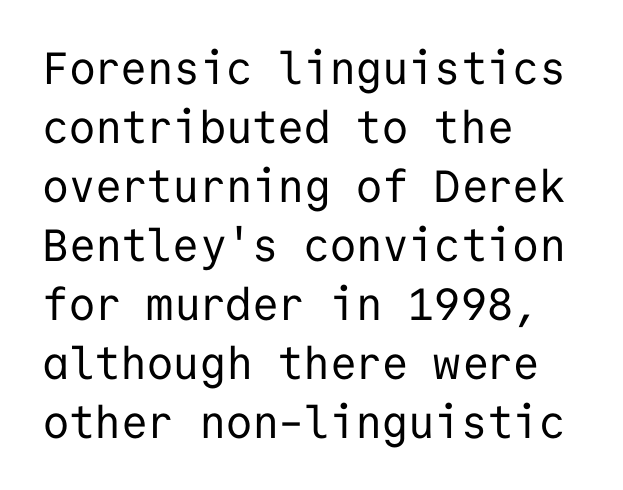
Fixed-width glyphs throughout — classic coding-font behaviour. Glance below the letters and you will spot only blank space. The letters stand upright; this is a roman face. Weight: regular or lighter.
